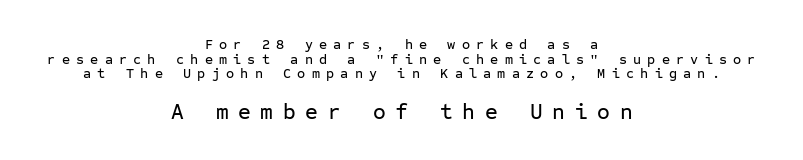
Q: Is the text italic (slanted)? A: No, it is upright.
Q: Is the text underlined? A: No.
Q: How is the paragraph aligned? A: Centered.
Q: Is the spacing between letters normal or unusually wide? A: Unusually wide.
Q: Is the spacing between lines tight, normal or loose? A: Tight.
Q: Which block of text is set in a larger size, the first (top) or the second (bottom)? A: The second (bottom) one.
